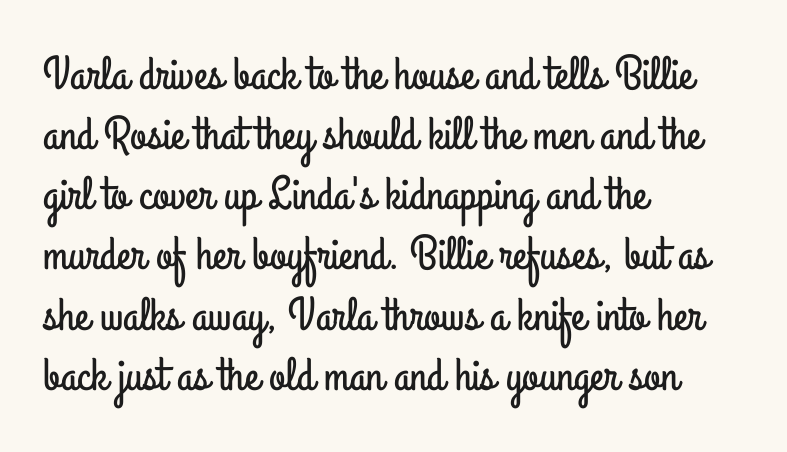
Rows of type keep a routine distance in the vertical direction. The lettering stays uniformly vertical, giving the passage a roman look. The area under the type is left untouched. Each line starts at the same left margin while the right side varies. Nope, no serifs anywhere on these letters.
